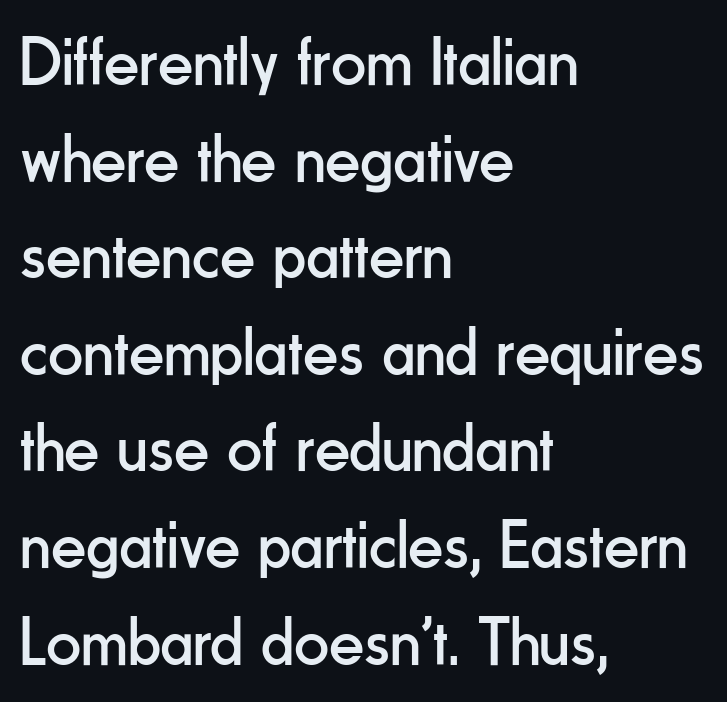
{"serif": "no", "italic": "no", "bold": "no", "weight": "regular", "width": "condensed", "stroke_contrast": "low", "x_height": "small", "monospaced": "no", "underline": "no", "align": "left", "line_spacing": "normal", "line_spacing_ratio": 1.4, "letter_spacing": "normal", "letter_spacing_em": 0.0, "glyph_px": 69}
